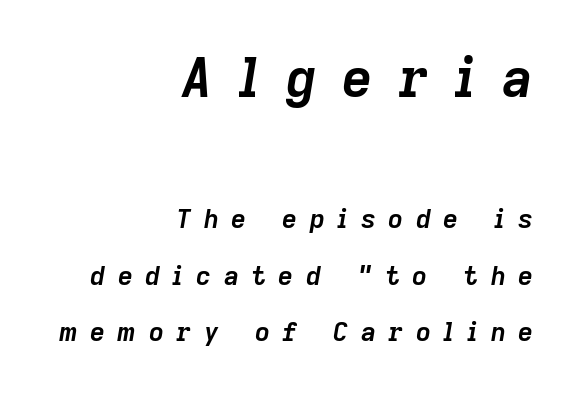
The image shows 53 px semibold type, italic (leaning right); set right-aligned, loose line spacing (2.17x), unusually wide letter spacing (+0.48 em), not underlined; the first (top) block is 2.04x larger; low stroke contrast and a medium x-height.
